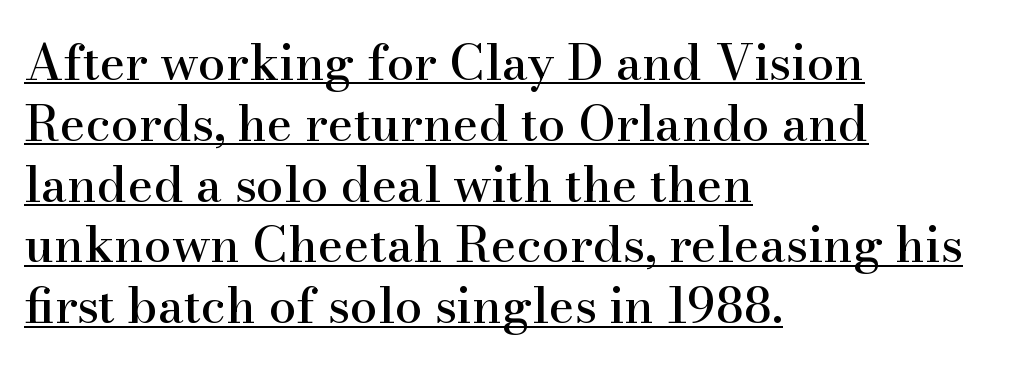
{"serif": "yes", "italic": "no", "width": "normal", "stroke_contrast": "high", "x_height": "small", "monospaced": "no", "underline": "yes", "align": "left", "line_spacing_ratio": 1.24, "letter_spacing": "normal", "letter_spacing_em": 0.0, "glyph_px": 49}
